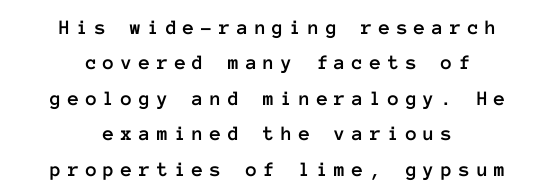
Caption: expanded tracking, letters set apart. Layout note: lines centered. Summary of vertical rhythm: regular, with standard interline spacing. Each row of text sits above clean, open space. Quick note: not italic, upright.
